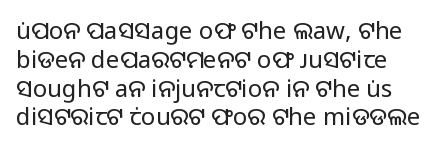
Q: Is the text bold? A: No.
Q: Is the text italic (slanted)? A: No, it is upright.
Q: Is the text underlined? A: No.
Q: Is the spacing between letters normal or unusually wide? A: Normal.
